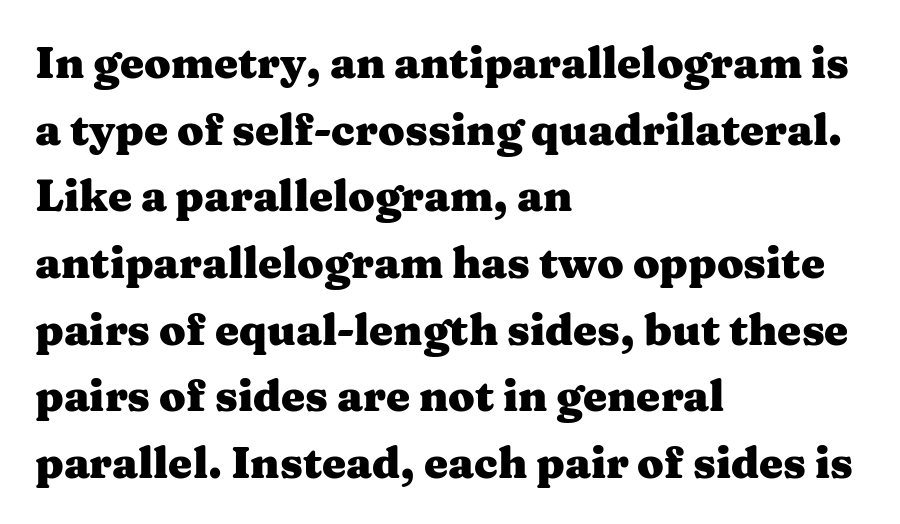
Summary of weight: heavy, a full bold. The line texture is even and compact thanks to regular tracking. Varying glyph widths throughout — classic text-font behaviour. A typesetter would label this face a serif. Type without underlining.
